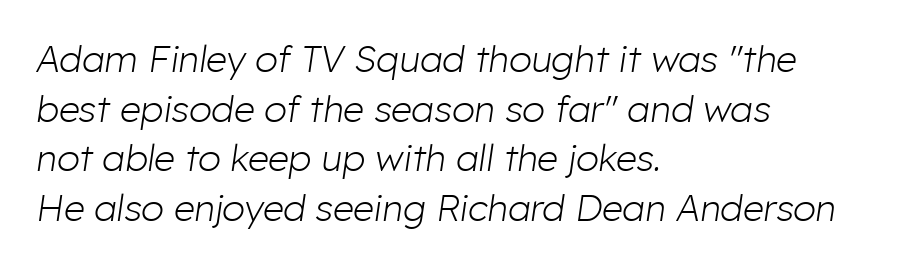
The image shows 37 px light type, italic (leaning right); set left-aligned, normal line spacing (1.34x), normal letter spacing, not underlined; low stroke contrast and a medium x-height.
